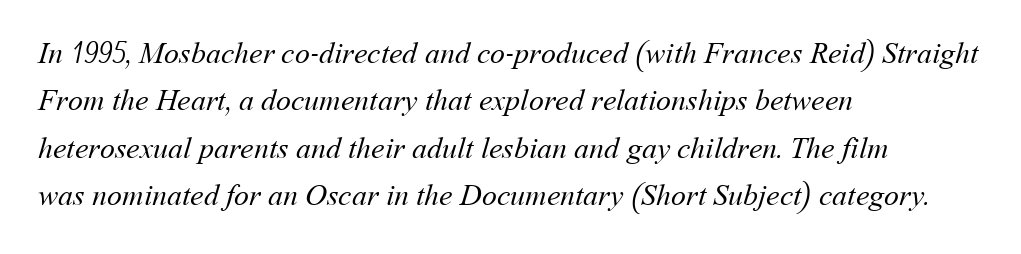
{"bold": "no", "weight": "regular", "width": "normal", "stroke_contrast": "medium", "x_height": "medium", "monospaced": "no", "underline": "no", "align": "left", "line_spacing": "normal", "line_spacing_ratio": 1.58, "letter_spacing": "normal", "letter_spacing_em": 0.0, "glyph_px": 30}
